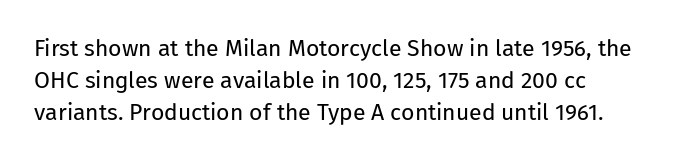
Q: Is the text bold? A: No.
Q: Is the text italic (slanted)? A: No, it is upright.
Q: Is the text underlined? A: No.
Q: Is the spacing between letters normal or unusually wide? A: Normal.
Q: Is the spacing between lines tight, normal or loose? A: Normal.
